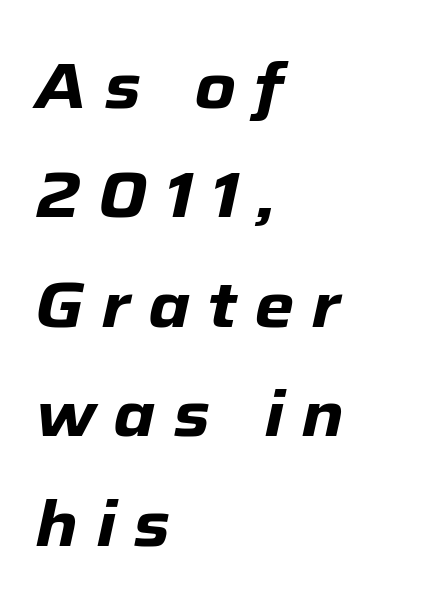
{"italic": "yes", "lean": "right", "slant_degrees": 12, "bold": "yes", "weight": "heavy", "width": "normal", "stroke_contrast": "low", "x_height": "medium", "monospaced": "no", "underline": "no", "align": "left", "line_spacing_ratio": 1.71, "letter_spacing": "wide", "letter_spacing_em": 0.27, "glyph_px": 64}
